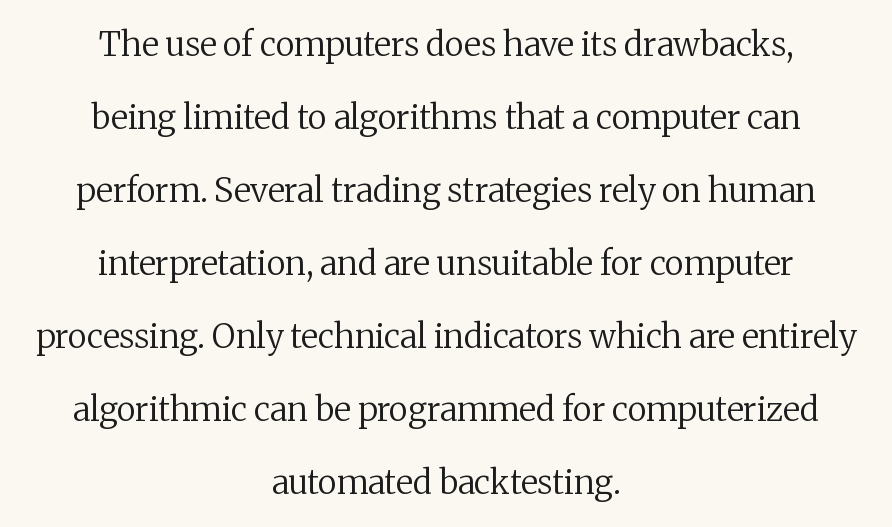
Observe the ordinary spacing: letters are neighbours, not strangers. A centered setting, common on invitations and titles, is used for this passage. When letters stand straight like this, we call the style roman or upright. Is this a fixed-width face? No — the glyphs have proportional, varying widths. Horizontal bands of white between lines are thick stripes.
